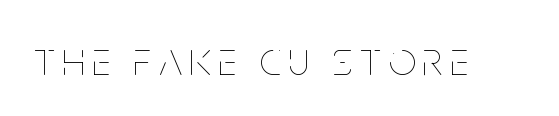
{"italic": "no", "bold": "no", "weight": "thin", "width": "condensed", "stroke_contrast": "low", "x_height": "large", "monospaced": "no", "underline": "no", "glyph_px": 47}
